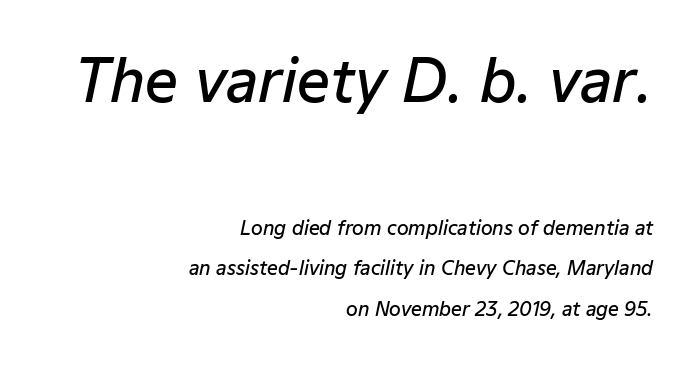
Q: Is the text bold? A: Semi-bold.
Q: Is the text italic (slanted)? A: Yes, it leans right by about 12 degrees.
Q: Is the text underlined? A: No.
Q: How is the paragraph aligned? A: Right-aligned.
Q: Is the spacing between letters normal or unusually wide? A: Normal.
Q: Is the spacing between lines tight, normal or loose? A: Loose.
Q: Which block of text is set in a larger size, the first (top) or the second (bottom)? A: The first (top) one.
Q: Width (condensed, normal, or wide)? A: Normal.
Q: Stroke contrast? A: Low.
Q: x-height? A: Medium.
Q: Monospaced? A: No.
